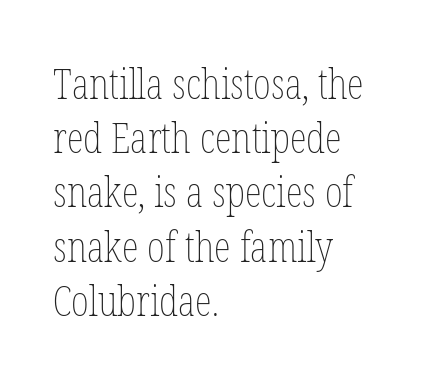
{"italic": "no", "bold": "no", "weight": "thin", "width": "condensed", "stroke_contrast": "low", "x_height": "medium", "monospaced": "no", "underline": "no", "align": "left", "line_spacing": "normal", "line_spacing_ratio": 1.26, "letter_spacing": "normal", "letter_spacing_em": 0.0, "glyph_px": 43}
